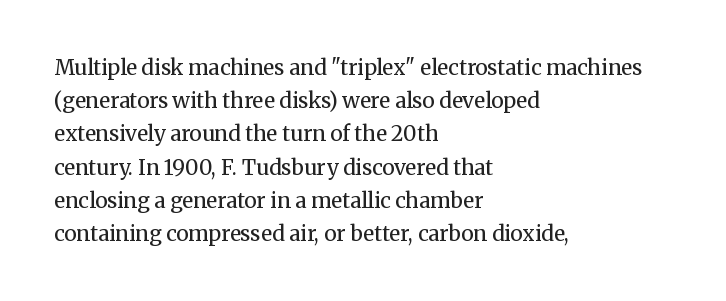
The image shows 21 px text type, upright; set left-aligned, normal line spacing (1.58x), normal letter spacing, not underlined.
